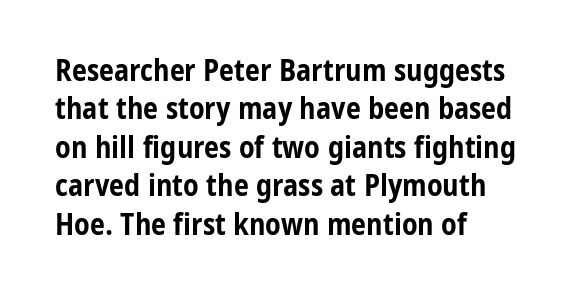
Q: Is the text bold? A: Yes.
Q: Is the text italic (slanted)? A: No, it is upright.
Q: Is the typeface a serif or a sans-serif typeface? A: Sans-serif.
Q: Is the text underlined? A: No.
Q: How is the paragraph aligned? A: Left-aligned.
Q: Is the spacing between letters normal or unusually wide? A: Normal.
Q: Is the spacing between lines tight, normal or loose? A: Normal.
Q: Width (condensed, normal, or wide)? A: Condensed.
Q: Stroke contrast? A: Low.
Q: x-height? A: Medium.
Q: Monospaced? A: No.
